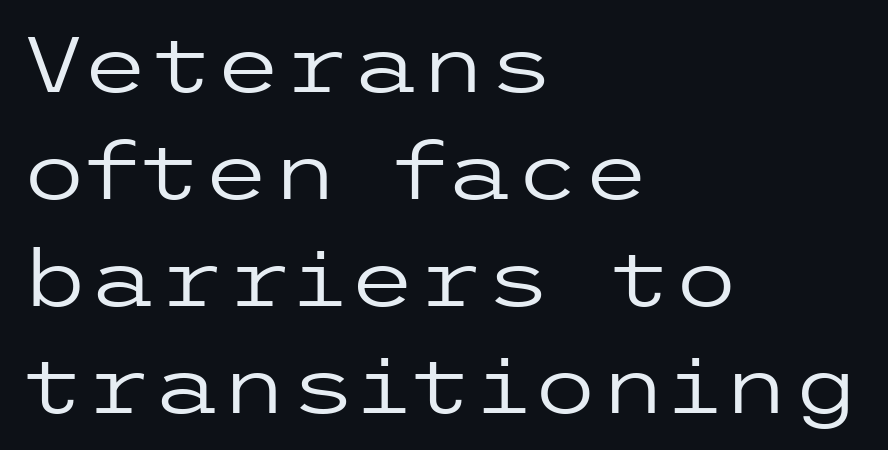
Q: Is the text bold? A: No.
Q: Is the text italic (slanted)? A: No, it is upright.
Q: Is the typeface a serif or a sans-serif typeface? A: Sans-serif.
Q: Is the text underlined? A: No.
Q: How is the paragraph aligned? A: Left-aligned.
Q: Is the spacing between letters normal or unusually wide? A: Normal.
Q: Is the spacing between lines tight, normal or loose? A: Normal.
Q: Width (condensed, normal, or wide)? A: Wide.
Q: Stroke contrast? A: Low.
Q: x-height? A: Medium.
